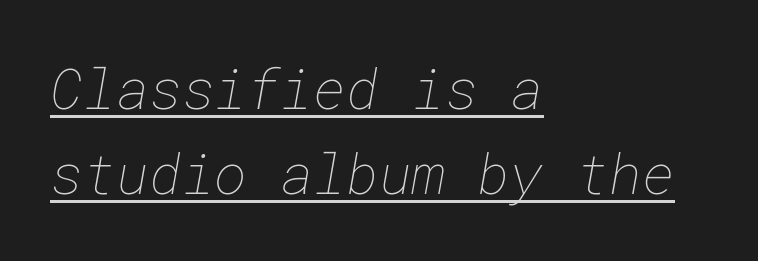
{"bold": "no", "weight": "thin", "width": "normal", "stroke_contrast": "low", "x_height": "medium", "underline": "yes", "align": "left", "line_spacing": "normal", "line_spacing_ratio": 1.52, "letter_spacing": "normal", "letter_spacing_em": 0.0, "glyph_px": 56}
